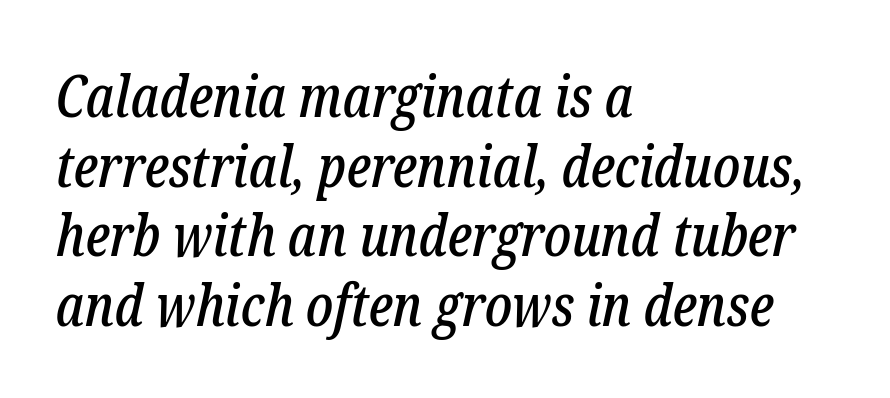
The image shows 58 px condensed serif type, italic (leaning right); set left-aligned, line spacing 1.2x, normal letter spacing, not underlined; low stroke contrast and a medium x-height.
